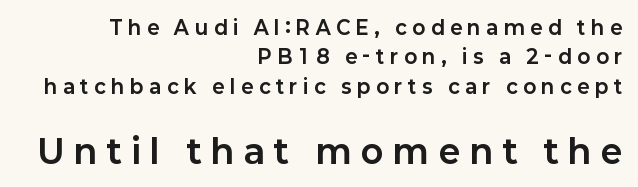
{"serif": "no", "italic": "no", "bold": "yes", "weight": "bold", "width": "normal", "stroke_contrast": "low", "x_height": "medium", "monospaced": "no", "underline": "no", "align": "right", "line_spacing": "normal", "line_spacing_ratio": 1.55, "letter_spacing": "wide", "letter_spacing_em": 0.3, "larger_block": "second", "size_ratio": 1.74, "glyph_px": 33}
